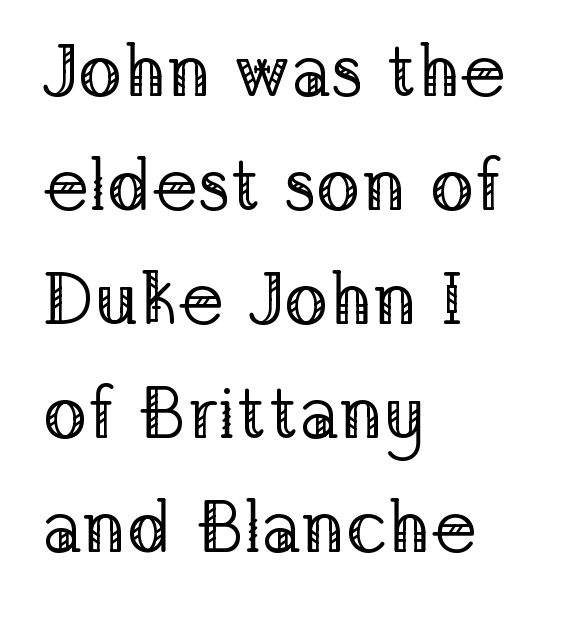
{"serif": "yes", "italic": "no", "bold": "no", "weight": "regular", "width": "normal", "stroke_contrast": "low", "x_height": "medium", "monospaced": "no", "underline": "no", "align": "left", "line_spacing": "normal", "line_spacing_ratio": 1.54, "letter_spacing": "normal", "letter_spacing_em": 0.0, "glyph_px": 74}
